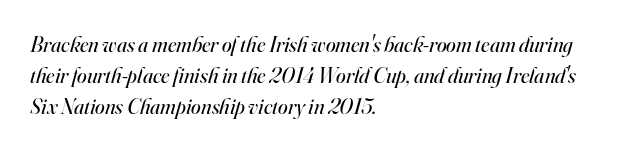
The image shows 22 px text type, italic (leaning right); set left-aligned, normal line spacing (1.4x), normal letter spacing, not underlined.
